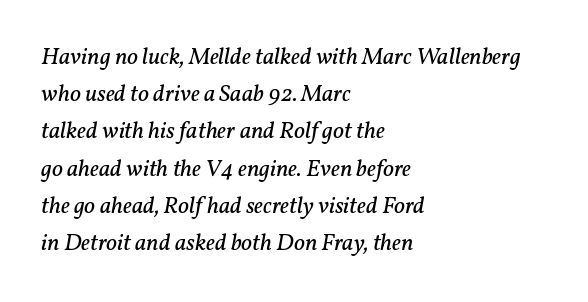
Q: Is the text bold? A: No.
Q: Is the text italic (slanted)? A: Yes, it leans right by about 11 degrees.
Q: Is the text underlined? A: No.
Q: How is the paragraph aligned? A: Left-aligned.
Q: Is the spacing between letters normal or unusually wide? A: Normal.
Q: Is the spacing between lines tight, normal or loose? A: Normal.
